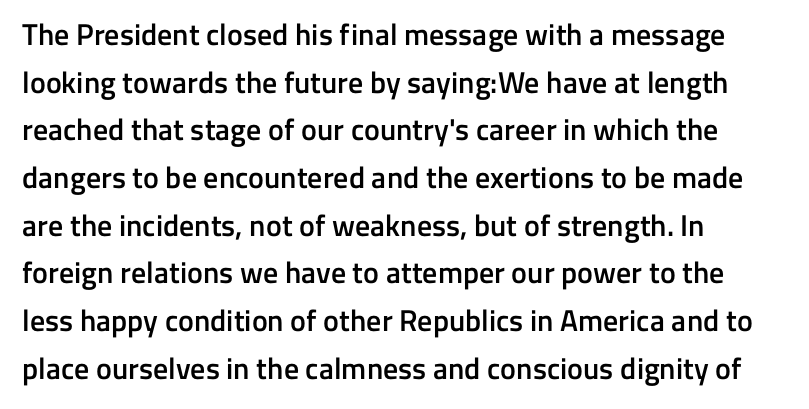
{"serif": "no", "italic": "no", "bold": "semi", "weight": "semibold", "width": "normal", "stroke_contrast": "low", "x_height": "medium", "monospaced": "no", "underline": "no", "align": "left", "line_spacing": "normal", "line_spacing_ratio": 1.59, "letter_spacing": "normal", "letter_spacing_em": 0.0, "glyph_px": 30}
